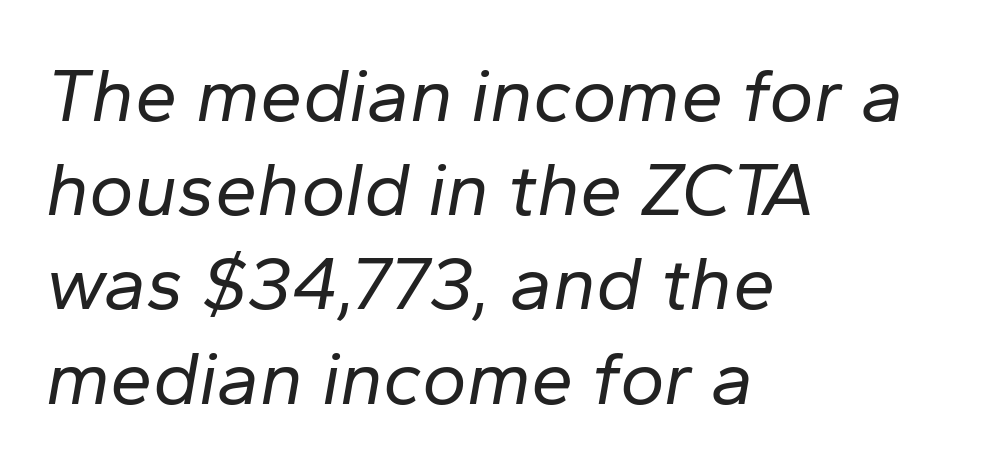
{"italic": "yes", "lean": "right", "slant_degrees": 10, "bold": "no", "weight": "regular", "width": "normal", "stroke_contrast": "low", "x_height": "medium", "monospaced": "no", "underline": "no", "align": "left", "line_spacing_ratio": 1.24, "letter_spacing": "normal", "letter_spacing_em": 0.0, "glyph_px": 76}
